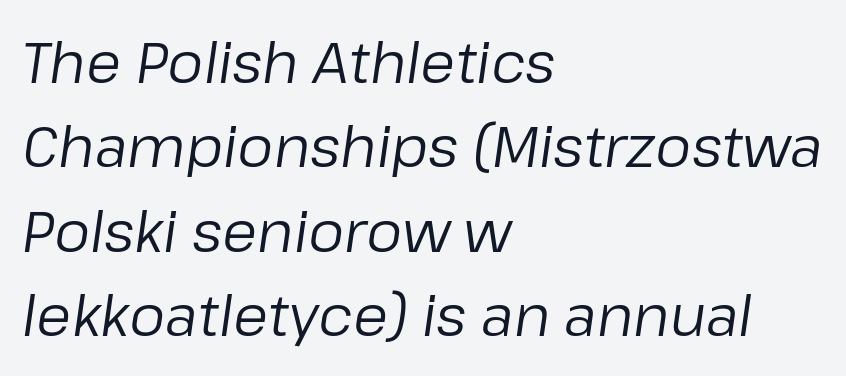
Q: Is the text bold? A: No.
Q: Is the text italic (slanted)? A: Yes, it leans right by about 8 degrees.
Q: Is the text underlined? A: No.
Q: How is the paragraph aligned? A: Left-aligned.
Q: Is the spacing between letters normal or unusually wide? A: Normal.
Q: Is the spacing between lines tight, normal or loose? A: Normal.
Q: Width (condensed, normal, or wide)? A: Normal.
Q: Stroke contrast? A: Low.
Q: x-height? A: Medium.
Q: Monospaced? A: No.
